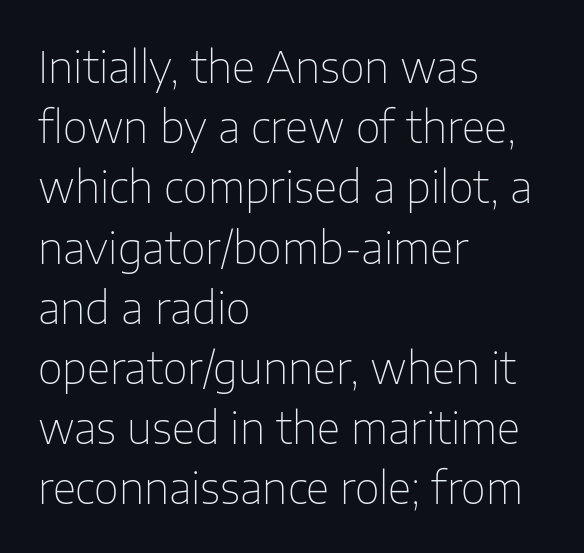
Q: Is the text bold? A: No.
Q: Is the text italic (slanted)? A: No, it is upright.
Q: Is the typeface a serif or a sans-serif typeface? A: Sans-serif.
Q: Is the text underlined? A: No.
Q: How is the paragraph aligned? A: Left-aligned.
Q: Is the spacing between letters normal or unusually wide? A: Normal.
Q: Is the spacing between lines tight, normal or loose? A: Normal.
Q: Width (condensed, normal, or wide)? A: Normal.
Q: Stroke contrast? A: Low.
Q: x-height? A: Medium.
Q: Monospaced? A: No.
